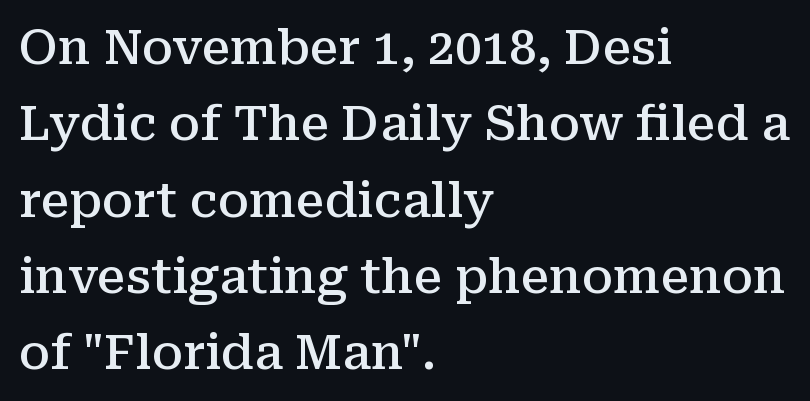
Posture: vertical. This is serif lettering, the kind often seen in printed books. All the whitespace from short lines collects on the right. The zone under the glyphs is completely vacant. Tracking here is standard; glyphs follow each other at the usual distance.
